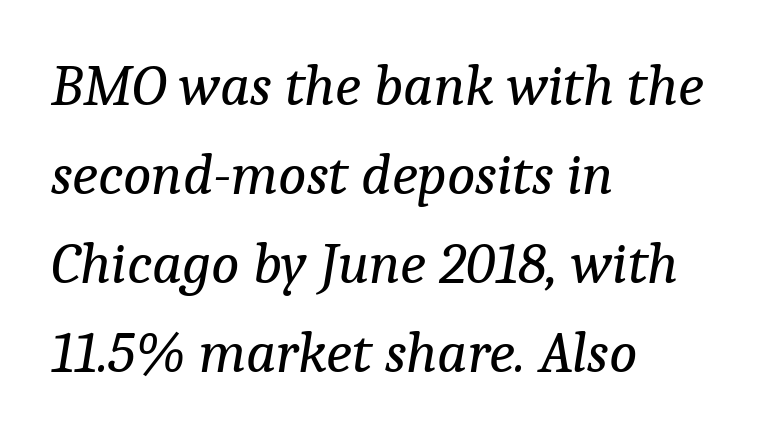
{"serif": "yes", "italic": "yes", "lean": "right", "slant_degrees": 9, "bold": "no", "weight": "regular", "width": "normal", "stroke_contrast": "low", "x_height": "medium", "monospaced": "no", "underline": "no", "align": "left", "line_spacing": "normal", "line_spacing_ratio": 1.51, "letter_spacing": "normal", "letter_spacing_em": 0.0, "glyph_px": 59}
